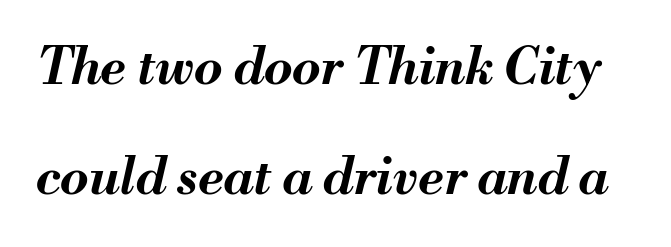
An italicized treatment has been applied to the whole sample. Emphasis by weight is at full strength: bold. This sample trades compactness for vertical openness between lines. A clean baseline with only descenders dipping below it. The tracking reads as untouched default to a designer's eye. Here the designer chose a conventional face with non-uniform glyph widths.
